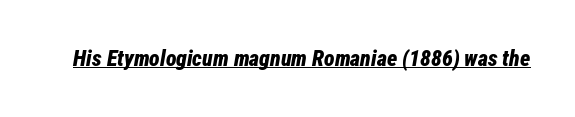
This sample carries an underscore along the baseline area. Style check: oblique. What stands out about the letter spacing? Nothing — it is the standard amount. Set as a true bold cut, around the 700 mark.
